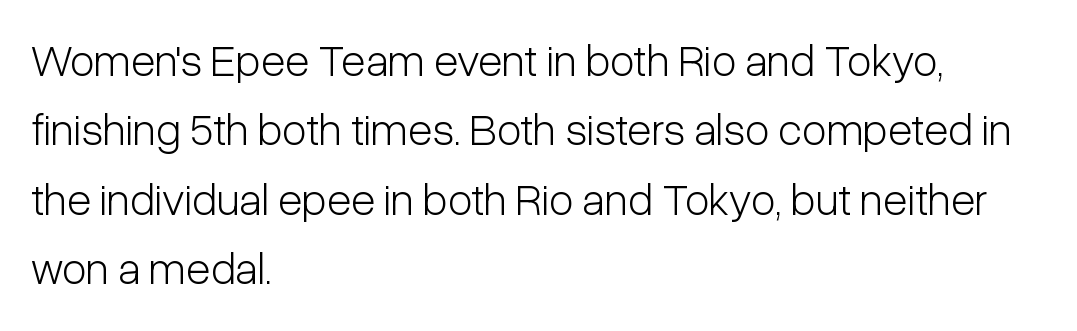
{"serif": "no", "italic": "no", "bold": "no", "weight": "light", "width": "condensed", "stroke_contrast": "low", "x_height": "medium", "monospaced": "no", "underline": "no", "align": "left", "line_spacing": "normal", "line_spacing_ratio": 1.54, "letter_spacing": "normal", "letter_spacing_em": 0.0, "glyph_px": 45}
